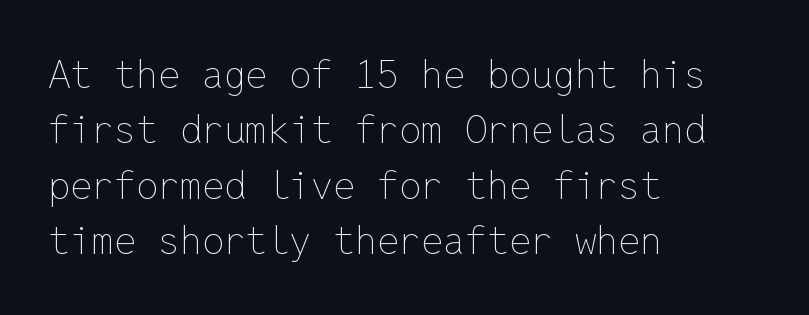
{"italic": "no", "bold": "no", "weight": "thin", "width": "normal", "stroke_contrast": "low", "x_height": "medium", "monospaced": "yes", "underline": "no", "align": "left", "line_spacing": "normal", "line_spacing_ratio": 1.42, "letter_spacing": "normal", "letter_spacing_em": 0.0, "glyph_px": 39}
